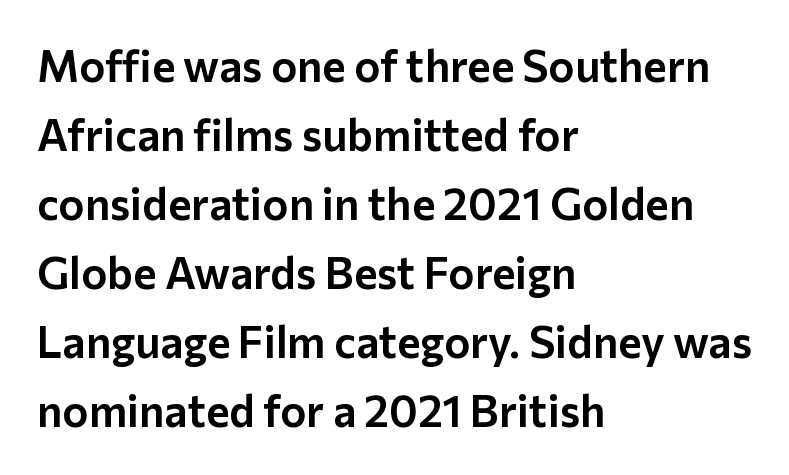
Regarding serifs, this sample does without them. Any mark beneath the type? The region is blank. Think of a printed novel: that variable character pitch is what you see here. The font's upright variant was chosen for this text.
